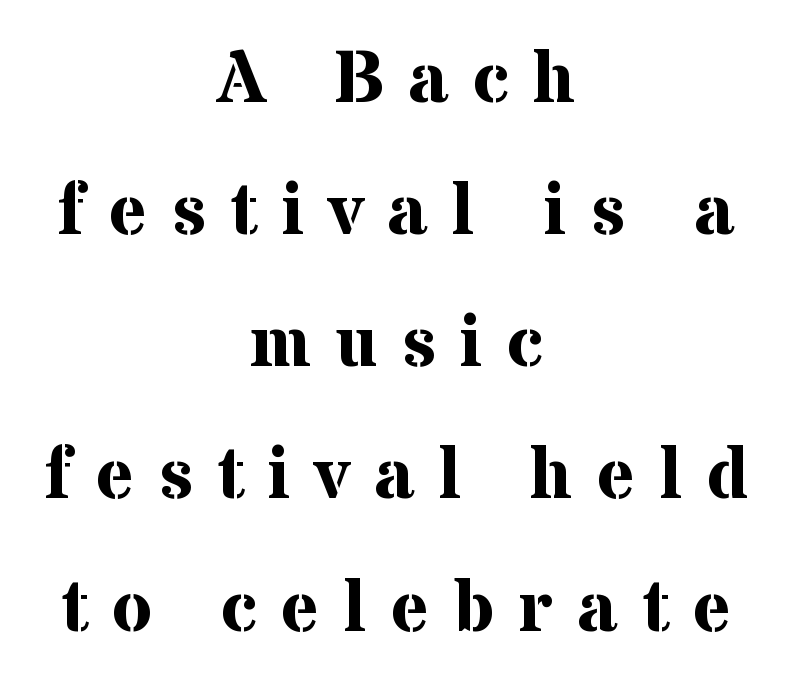
Descenders hang freely into open space. Spacing verdict: proportional, widths tailored to each character. The letters are bold, with thick, heavy strokes. The letters stand straight up with perfectly vertical stems.
